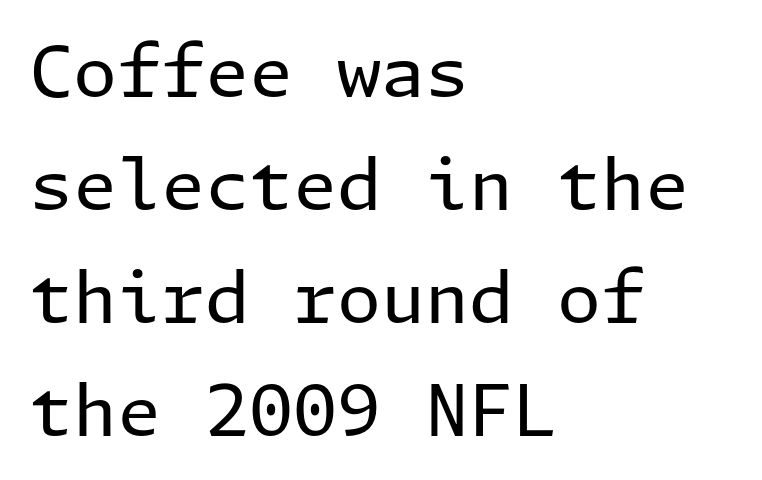
The letters look calm and open, with moderate or lighter stems. The designer left line spacing at the default. In terms of posture, this sample is upright. One-word summary of the alignment: left. Check the space under the baseline: it is left empty. These lines keep a tight, regular rhythm from letter to letter.
